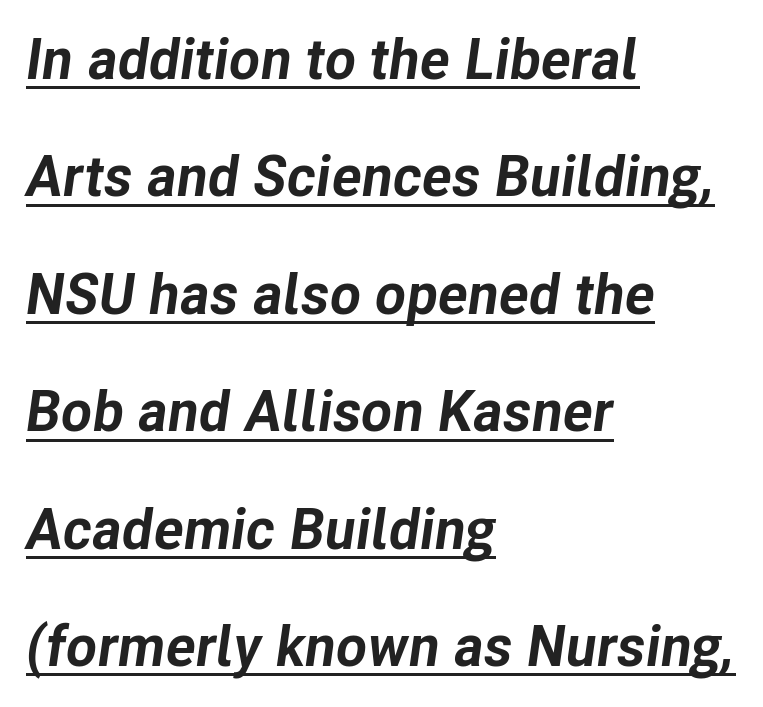
The passage shown is typed in a proportional face where columns would drift. Does a line run under the words? Yes, clearly. Thick stems and heavy bowls — unmistakably bold. The passage is arranged the way most books set body copy — flush left. Compared with typical paragraphs, the rows here are farther apart.
